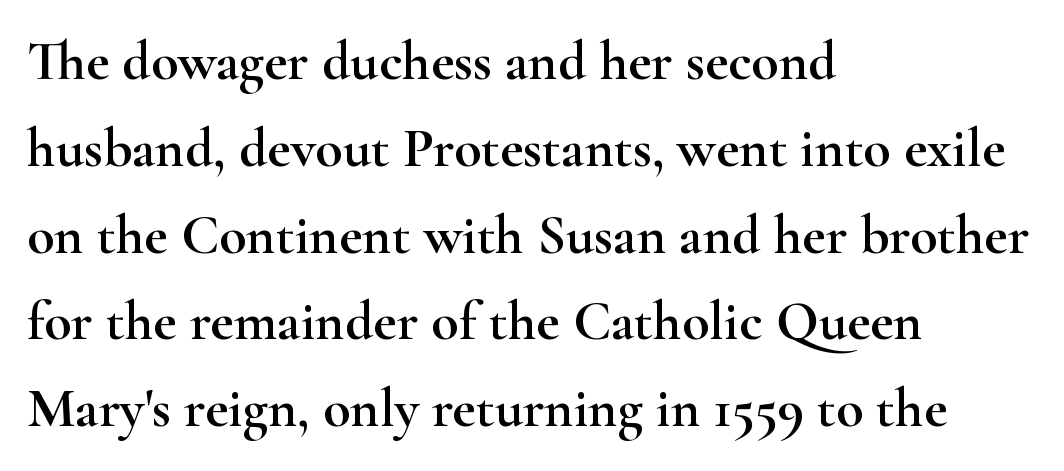
Q: Is the text italic (slanted)? A: No, it is upright.
Q: Is the typeface a serif or a sans-serif typeface? A: Serif.
Q: Is the text underlined? A: No.
Q: How is the paragraph aligned? A: Left-aligned.
Q: Is the spacing between letters normal or unusually wide? A: Normal.
Q: Is the spacing between lines tight, normal or loose? A: Normal.
Q: Width (condensed, normal, or wide)? A: Wide.
Q: Stroke contrast? A: High.
Q: x-height? A: Small.
Q: Monospaced? A: No.
